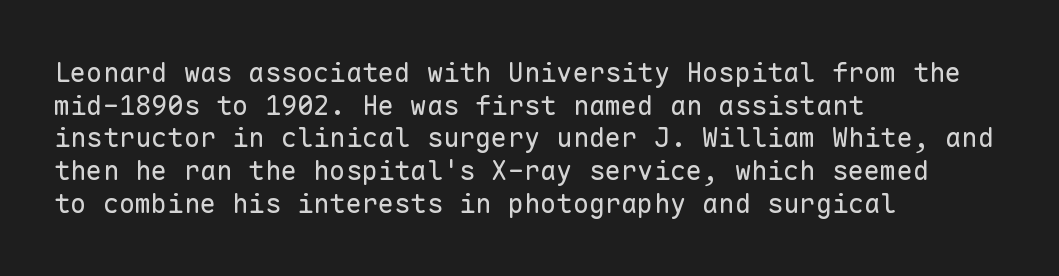
{"italic": "no", "bold": "no", "underline": "no", "align": "left", "line_spacing_ratio": 1.21, "letter_spacing": "normal", "letter_spacing_em": 0.0, "glyph_px": 27}
